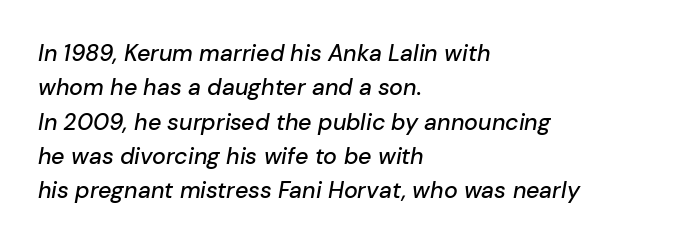
The image shows 23 px text type, italic (leaning right); set left-aligned, normal line spacing (1.49x), normal letter spacing, not underlined.
